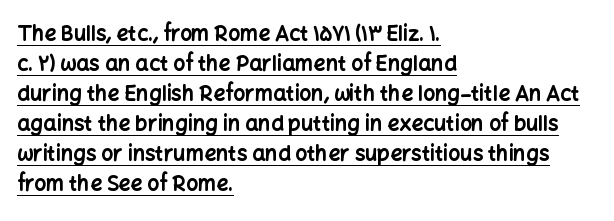
The image shows 21 px bold type, upright; set left-aligned, normal line spacing (1.43x), normal letter spacing, underlined.
